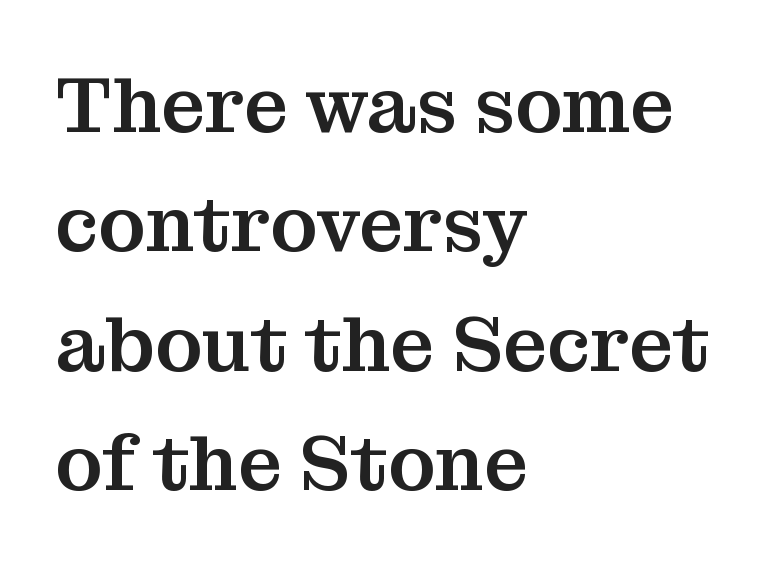
{"serif": "yes", "italic": "no", "width": "normal", "stroke_contrast": "medium", "x_height": "medium", "monospaced": "no", "underline": "no", "align": "left", "line_spacing": "normal", "line_spacing_ratio": 1.53, "letter_spacing": "normal", "letter_spacing_em": 0.0, "glyph_px": 78}
